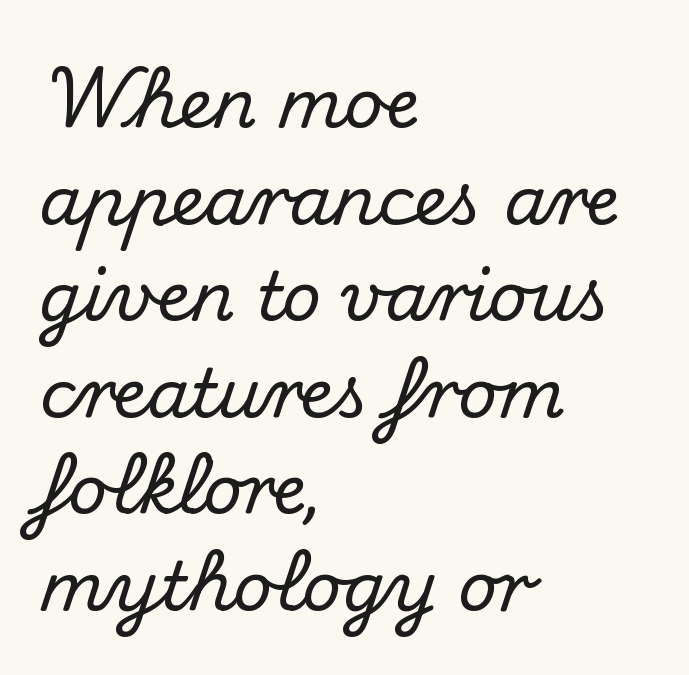
Q: Is the text italic (slanted)? A: Yes.
Q: Is the typeface a serif or a sans-serif typeface? A: Serif.
Q: Is the text underlined? A: No.
Q: How is the paragraph aligned? A: Left-aligned.
Q: Is the spacing between letters normal or unusually wide? A: Normal.
Q: Is the spacing between lines tight, normal or loose? A: Normal.
Q: Width (condensed, normal, or wide)? A: Normal.
Q: Stroke contrast? A: Medium.
Q: x-height? A: Small.
Q: Monospaced? A: No.
